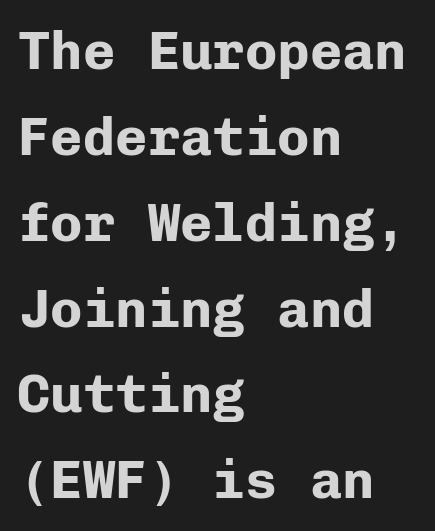
Q: Is the text bold? A: Yes.
Q: Is the text italic (slanted)? A: No, it is upright.
Q: Is the typeface a serif or a sans-serif typeface? A: Sans-serif.
Q: Is the text underlined? A: No.
Q: How is the paragraph aligned? A: Left-aligned.
Q: Is the spacing between letters normal or unusually wide? A: Normal.
Q: Is the spacing between lines tight, normal or loose? A: Normal.
Q: Width (condensed, normal, or wide)? A: Normal.
Q: Stroke contrast? A: Low.
Q: x-height? A: Medium.
Q: Monospaced? A: Yes.
